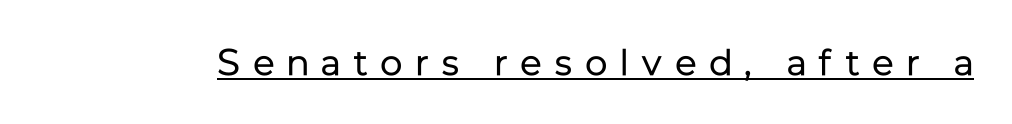
The image shows 37 px regular-weight sans-serif type, upright; set unusually wide letter spacing (+0.34 em), underlined; low stroke contrast and a medium x-height.
